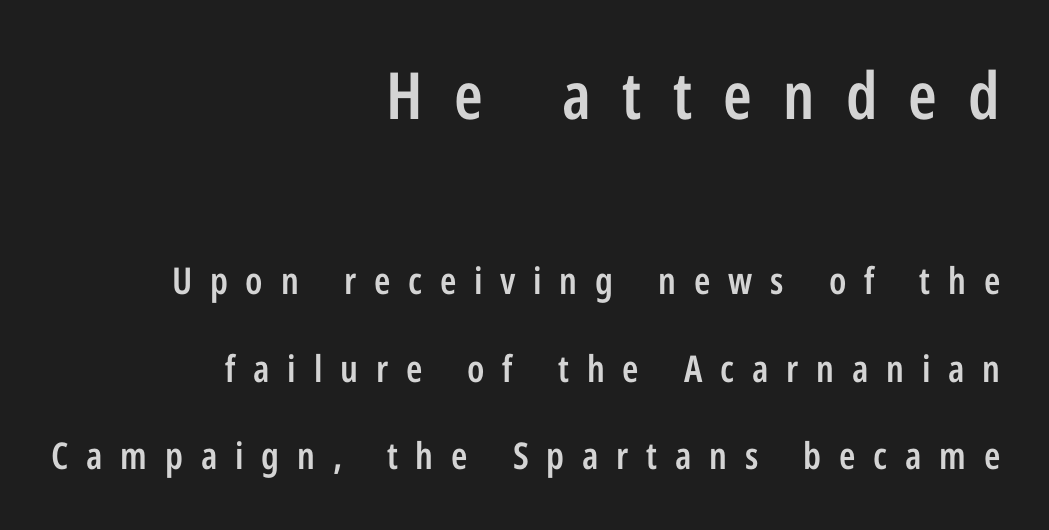
{"serif": "no", "italic": "no", "bold": "semi", "weight": "semibold", "width": "condensed", "stroke_contrast": "low", "x_height": "medium", "monospaced": "no", "underline": "no", "align": "right", "line_spacing": "loose", "line_spacing_ratio": 2.36, "letter_spacing": "wide", "letter_spacing_em": 0.48, "larger_block": "first", "size_ratio": 1.76, "glyph_px": 65}
